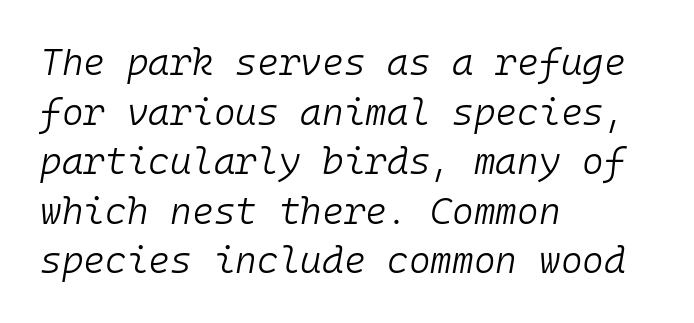
{"italic": "yes", "lean": "right", "slant_degrees": 10, "bold": "no", "weight": "light", "width": "normal", "stroke_contrast": "low", "x_height": "medium", "monospaced": "yes", "underline": "no", "align": "left", "line_spacing": "normal", "line_spacing_ratio": 1.34, "letter_spacing": "normal", "letter_spacing_em": 0.0, "glyph_px": 37}
